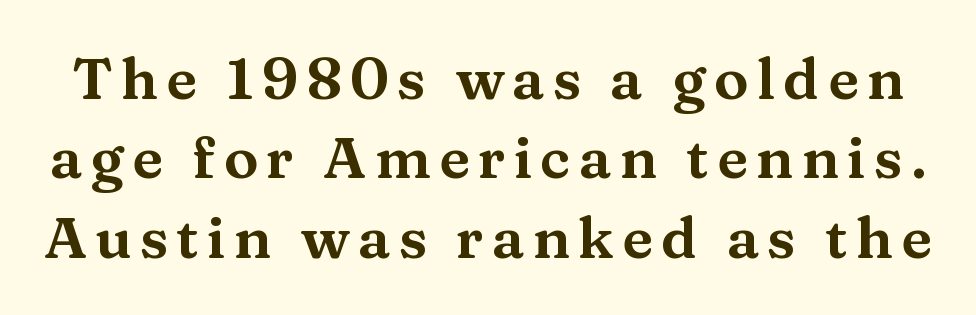
The image shows 58 px wide serif type, upright; set normal line spacing (1.37x), not underlined; medium stroke contrast and a medium x-height.
